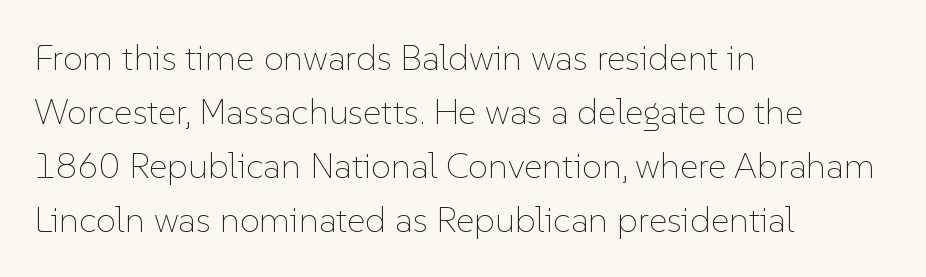
Ascenders rise straight up at ninety degrees. The paragraph has a hard left edge and a soft right edge. Honestly, the letter spacing is just normal — you wouldn't notice it. Character widths vary here, with narrow letters taking less room than wide ones. The strokes carry an ordinary text weight at most. Line spacing here is normal.
